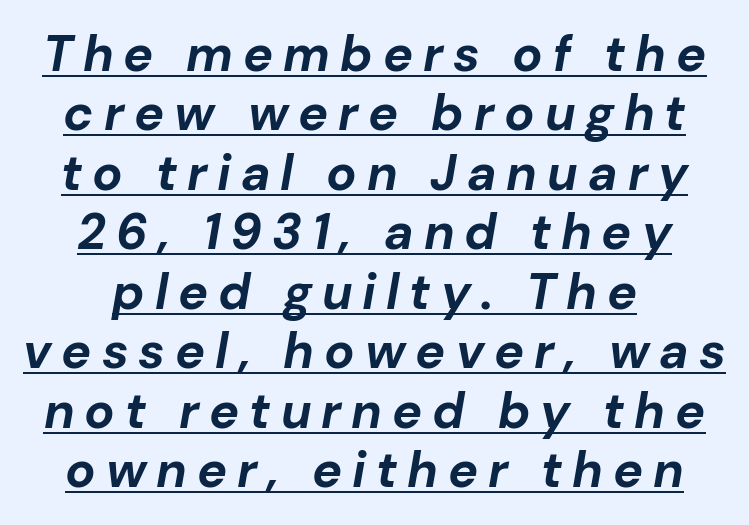
The lines are quadded center. The axis of the letterforms is tilted away from vertical. This sample carries an underscore along the baseline area. Characters follow at a spacing far wider than the type designer built in. Spacing verdict: proportional, widths tailored to each character.
